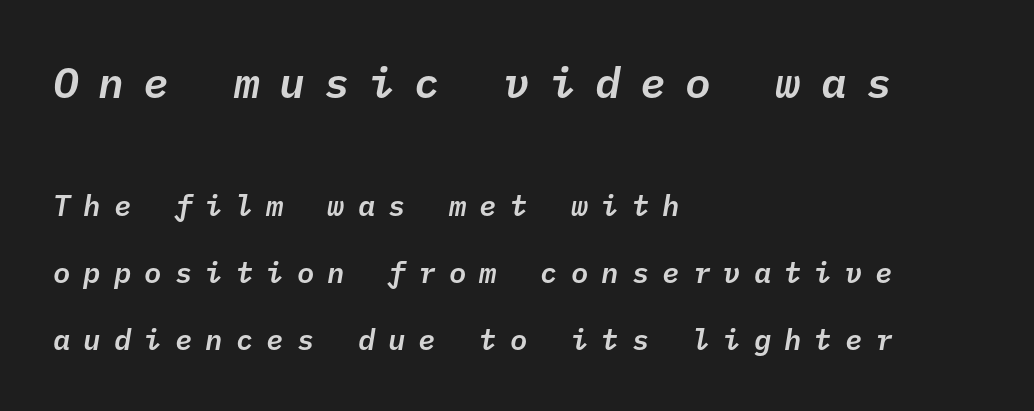
Q: Is the text italic (slanted)? A: Yes, it leans right by about 10 degrees.
Q: Is the text underlined? A: No.
Q: How is the paragraph aligned? A: Left-aligned.
Q: Is the spacing between letters normal or unusually wide? A: Unusually wide.
Q: Is the spacing between lines tight, normal or loose? A: Loose.
Q: Which block of text is set in a larger size, the first (top) or the second (bottom)? A: The first (top) one.
Q: Width (condensed, normal, or wide)? A: Normal.
Q: Stroke contrast? A: Low.
Q: x-height? A: Medium.
Q: Monospaced? A: Yes.
